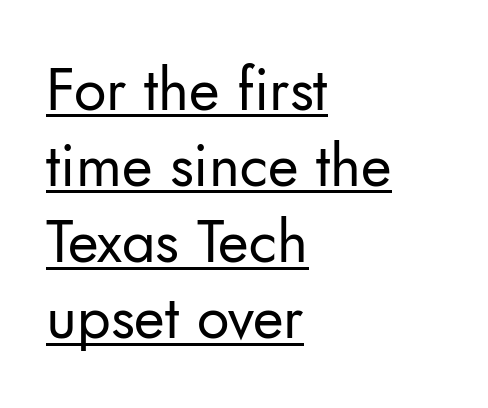
Spacing verdict: proportional, widths tailored to each character. The rendering keeps characters at their native spacing. Letters have the restrained weight of plain body copy at most. Style check: upright. Has an underline been added? It has. Typographically, this falls in the sans-serif category.
